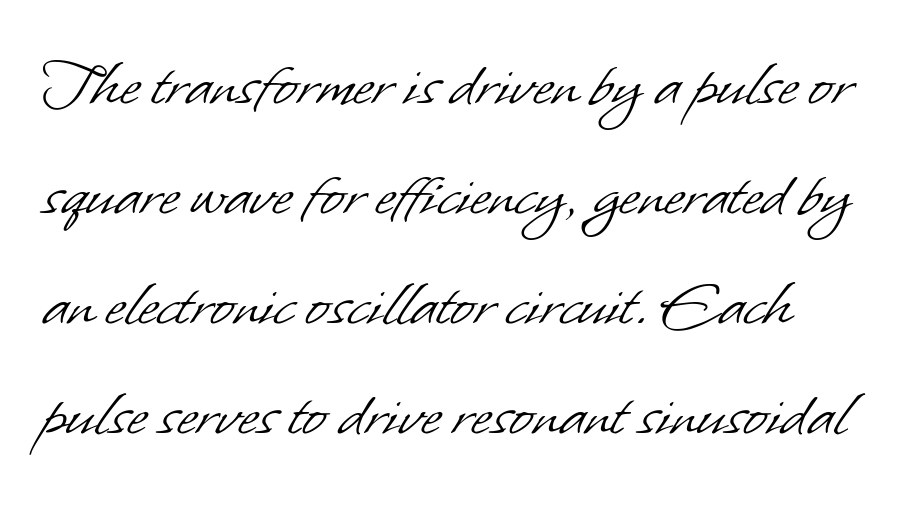
The image shows 71 px light sans-serif type; set left-aligned, normal line spacing (1.55x), normal letter spacing, not underlined; low stroke contrast and a small x-height.
